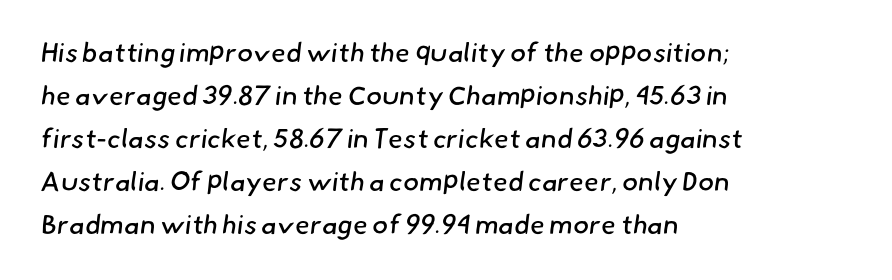
{"bold": "no", "underline": "no", "align": "left", "line_spacing": "normal", "line_spacing_ratio": 1.59, "letter_spacing": "normal", "letter_spacing_em": 0.0, "glyph_px": 27}
